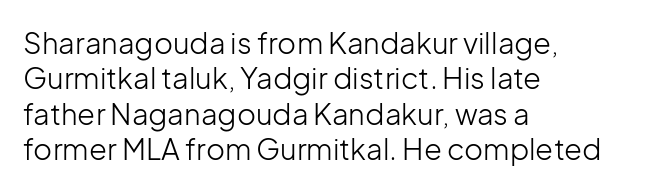
The image shows 29 px light sans-serif type, upright; set left-aligned, line spacing 1.22x, normal letter spacing, not underlined; low stroke contrast and a medium x-height.
